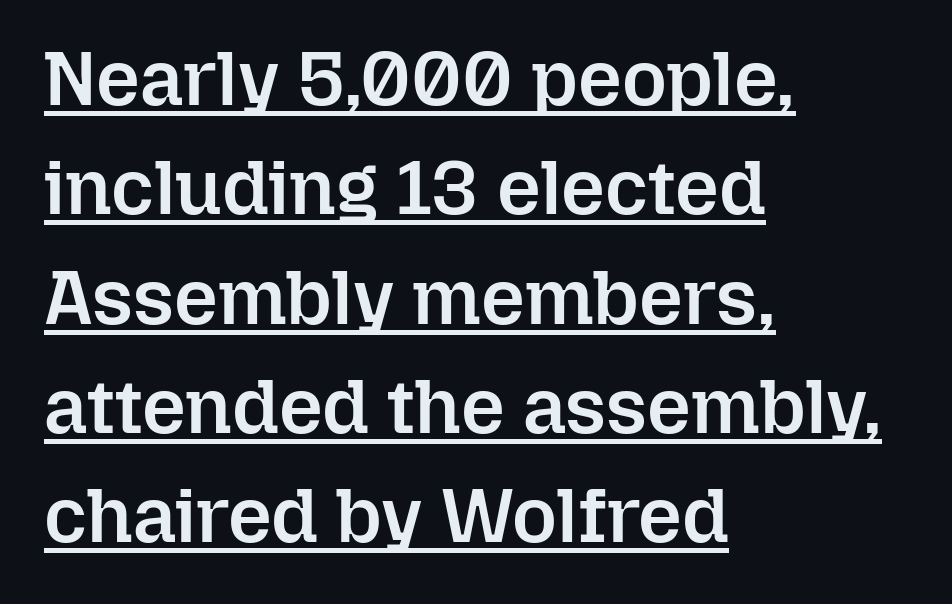
In terms of letterspacing, this is plain default setting. Does the lettering tilt? It doesn't — this is upright. Each line of the rendering has a horizontal stroke beneath the glyphs. The rag falls on the right side of this text block. Line spacing here is normal.
